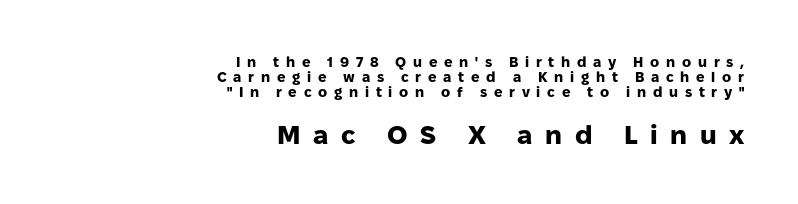
Line endings align vertically; line beginnings do not. The font's upright variant was chosen for this text. Look at the glyph heights: the lower group is clearly the bigger setting. Weight: bold. Vertically, the passage feels compressed, each row crowding the next. Only glyphs here, with clear space below each row.
